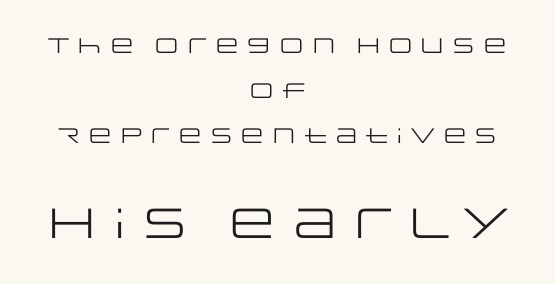
{"serif": "no", "italic": "no", "bold": "no", "weight": "regular", "width": "wide", "stroke_contrast": "low", "x_height": "large", "monospaced": "no", "underline": "no", "align": "center", "line_spacing": "loose", "line_spacing_ratio": 2.14, "letter_spacing": "normal", "letter_spacing_em": 0.0, "larger_block": "second", "size_ratio": 2.0, "glyph_px": 42}
